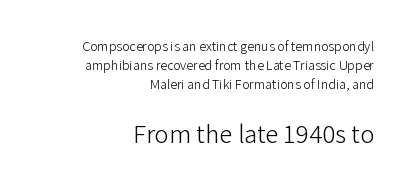
{"italic": "no", "bold": "no", "underline": "no", "align": "right", "line_spacing": "normal", "line_spacing_ratio": 1.36, "letter_spacing": "normal", "letter_spacing_em": 0.0, "larger_block": "second", "size_ratio": 1.93, "glyph_px": 27}
